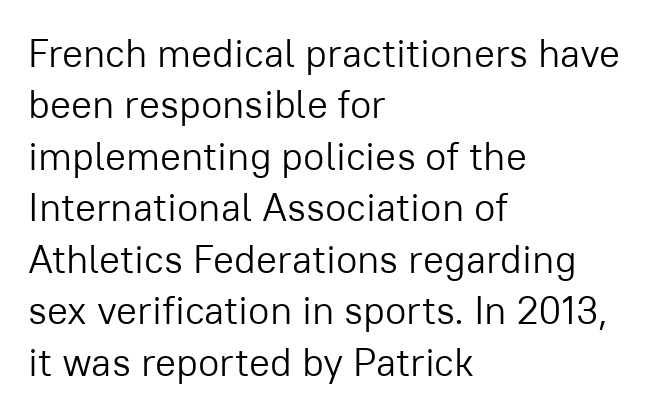
The image shows 39 px light sans-serif type, upright; set left-aligned, normal line spacing (1.32x), normal letter spacing, not underlined; low stroke contrast and a medium x-height.
